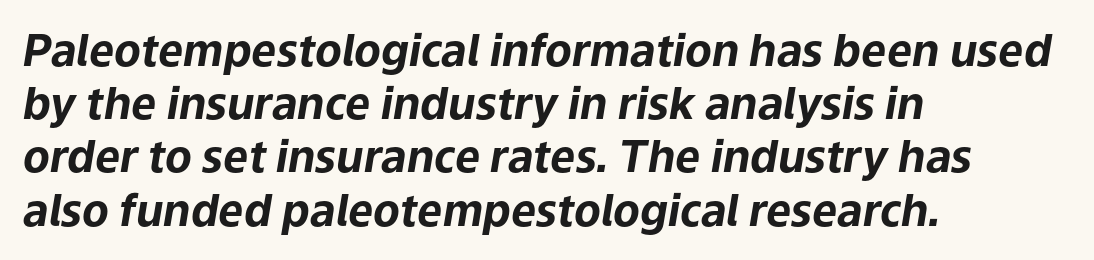
Q: Is the text bold? A: Yes.
Q: Is the text italic (slanted)? A: Yes, it leans right by about 9 degrees.
Q: Is the text underlined? A: No.
Q: How is the paragraph aligned? A: Left-aligned.
Q: Is the spacing between letters normal or unusually wide? A: Normal.
Q: Width (condensed, normal, or wide)? A: Normal.
Q: Stroke contrast? A: Low.
Q: x-height? A: Medium.
Q: Monospaced? A: No.
